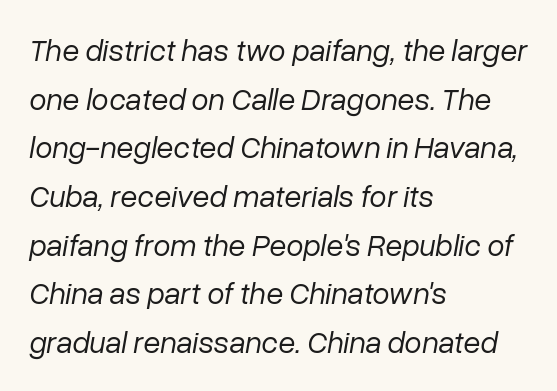
{"italic": "yes", "lean": "right", "slant_degrees": 10, "bold": "no", "weight": "regular", "width": "normal", "stroke_contrast": "low", "x_height": "medium", "monospaced": "no", "underline": "no", "align": "left", "line_spacing": "normal", "line_spacing_ratio": 1.57, "letter_spacing": "normal", "letter_spacing_em": 0.0, "glyph_px": 31}
